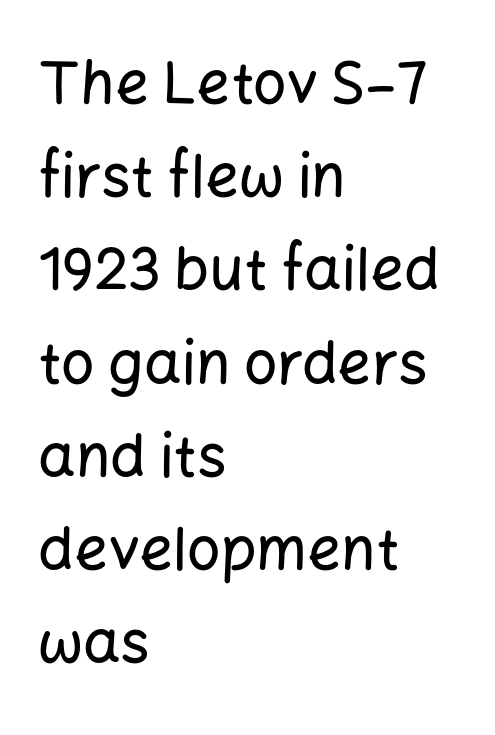
The image shows 59 px sans-serif type, upright; set left-aligned, normal line spacing (1.58x), normal letter spacing, not underlined; low stroke contrast and a medium x-height.
